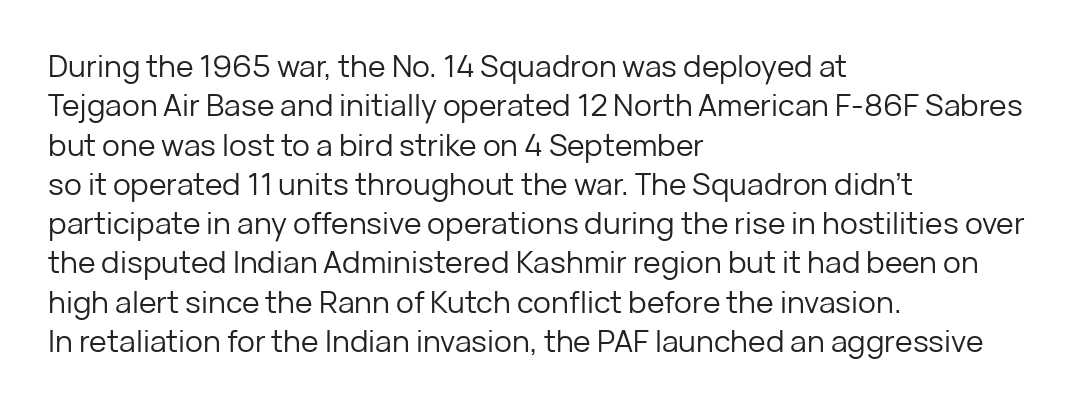
Is the stroke heavy? The answer is a plain regular-or-lighter. Does the copy run flush right? No — it runs flush left. Line spacing here is normal. The letters carry no serifs — their stems end cleanly without finishing strokes. The rendering keeps characters at their native spacing.
